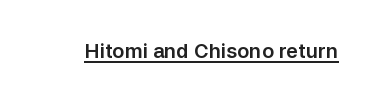
The image shows 20 px text type, upright; set normal letter spacing, underlined.
